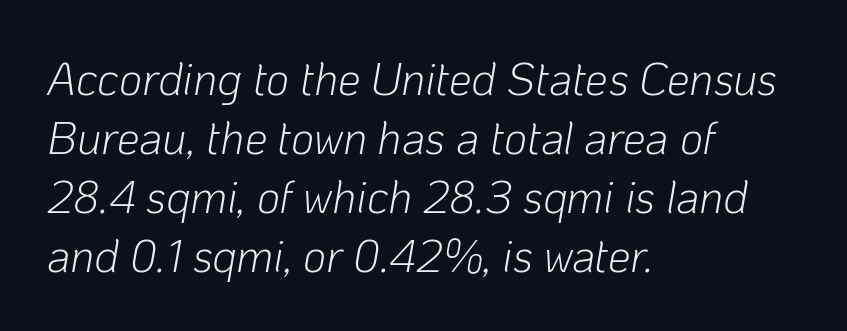
Notice how the stems are inclined rather than vertical — that's the hallmark of italics. This sample has the flowing, uneven cadence of proportional lettering. Each line starts at the same left margin while the right side varies. The typesetting does not lean heavy: it is not bold. Each row of text sits above clean, open space. The leading is moderate, giving the passage an even texture.
